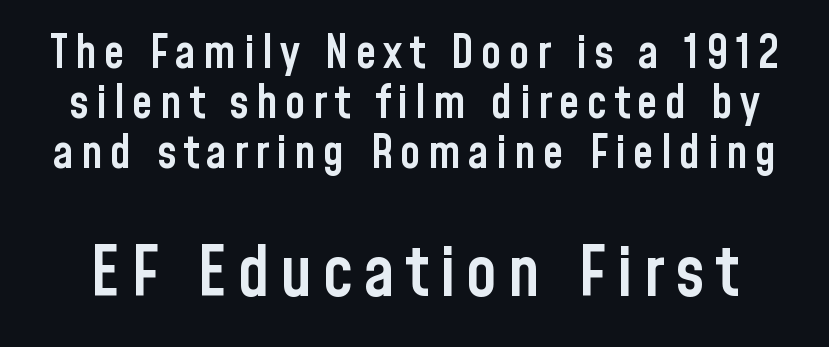
Q: Is the text bold? A: Semi-bold.
Q: Is the text italic (slanted)? A: No, it is upright.
Q: Is the typeface a serif or a sans-serif typeface? A: Sans-serif.
Q: Is the text underlined? A: No.
Q: Is the spacing between lines tight, normal or loose? A: Tight.
Q: Which block of text is set in a larger size, the first (top) or the second (bottom)? A: The second (bottom) one.
Q: Width (condensed, normal, or wide)? A: Condensed.
Q: Stroke contrast? A: Low.
Q: x-height? A: Medium.
Q: Monospaced? A: No.
